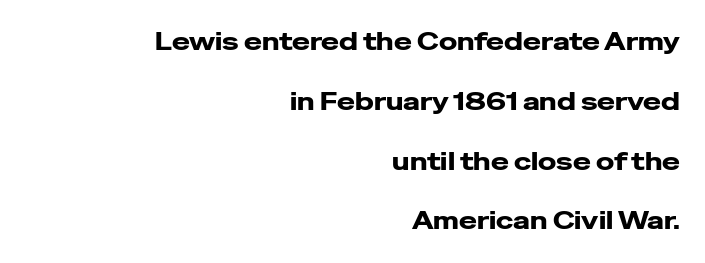
The image shows 24 px bold type, upright; set right-aligned, loose line spacing (2.49x), normal letter spacing, not underlined.
